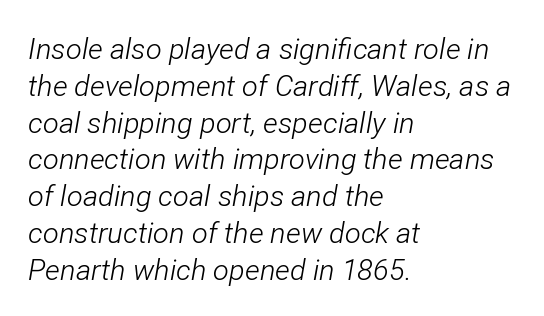
The image shows 29 px light, condensed type, italic (leaning right); set left-aligned, normal line spacing (1.27x), normal letter spacing, not underlined; low stroke contrast and a medium x-height.
